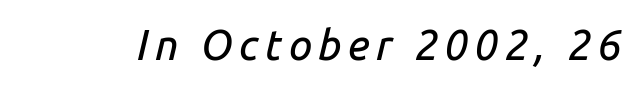
{"italic": "yes", "lean": "right", "slant_degrees": 14, "width": "normal", "stroke_contrast": "low", "x_height": "medium", "monospaced": "no", "underline": "no", "glyph_px": 42}
